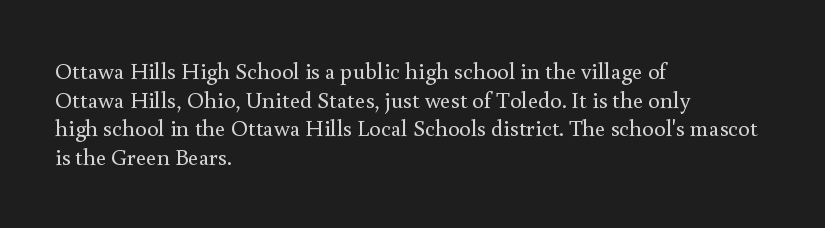
The image shows 23 px text type, upright; set left-aligned, normal line spacing (1.25x), normal letter spacing, not underlined.
